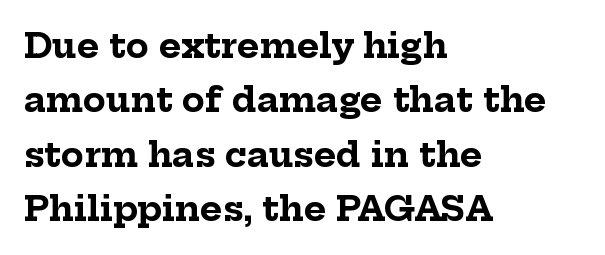
The horizontal fit of the characters is conventional and even. These lines are rendered in a variable-pitch font. The designer went with a serif here, giving each stem small feet. Quick note: not italic, upright. Successive baselines arrive at the customary interval. Stroke thickness is high; the sample reads as a true bold.
